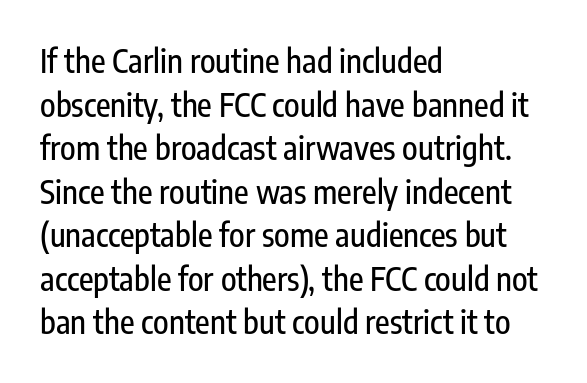
Casual observation: everything's shoved over to the left. This rendering employs a face without finishing strokes, i.e., a sans-serif. Nothing unusual about the tracking: characters are spaced as the font intends. The rendering uses natural spacing where letterforms have individual widths.
